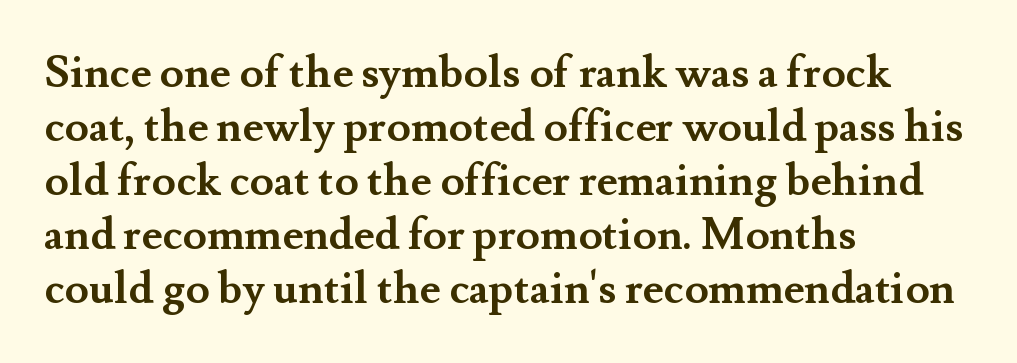
{"serif": "yes", "italic": "no", "bold": "yes", "weight": "semibold", "width": "normal", "stroke_contrast": "medium", "x_height": "small", "monospaced": "no", "underline": "no", "align": "left", "line_spacing_ratio": 1.23, "letter_spacing": "normal", "letter_spacing_em": 0.0, "glyph_px": 44}
